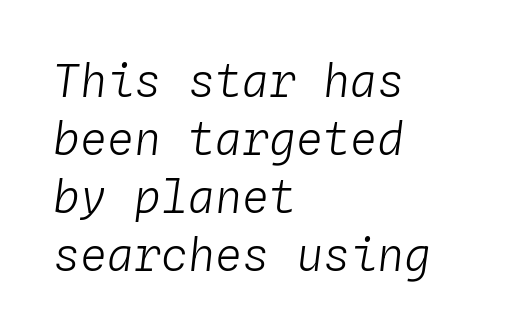
Ink coverage per letter is moderate at most. These lines are rendered in a fixed-pitch font. Would a proofreader flag this as italicized? Yes. The text block is weighted toward the left margin, trailing off unevenly rightward.
